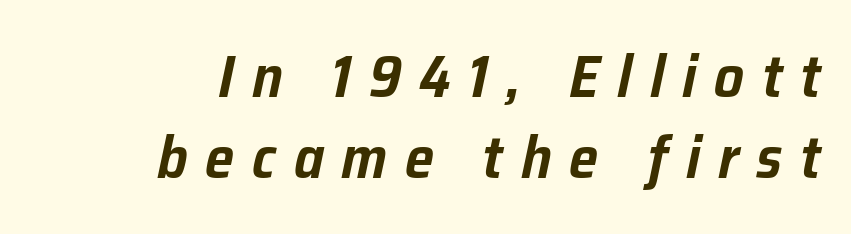
{"italic": "yes", "lean": "right", "slant_degrees": 12, "width": "normal", "stroke_contrast": "low", "x_height": "medium", "monospaced": "no", "underline": "no", "align": "right", "line_spacing": "normal", "line_spacing_ratio": 1.37, "letter_spacing": "wide", "letter_spacing_em": 0.3, "glyph_px": 59}
